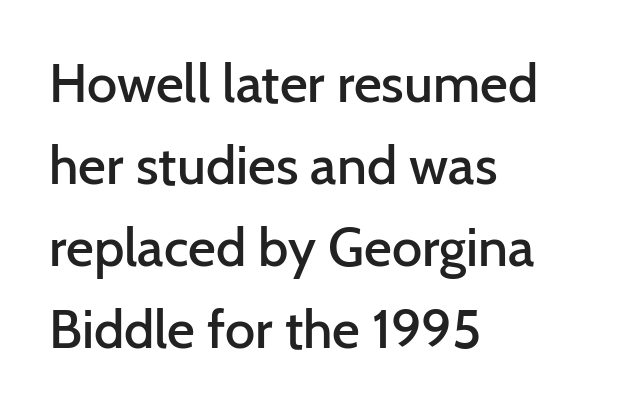
Q: Is the text bold? A: Semi-bold.
Q: Is the text italic (slanted)? A: No, it is upright.
Q: Is the typeface a serif or a sans-serif typeface? A: Sans-serif.
Q: Is the text underlined? A: No.
Q: How is the paragraph aligned? A: Left-aligned.
Q: Is the spacing between letters normal or unusually wide? A: Normal.
Q: Is the spacing between lines tight, normal or loose? A: Normal.
Q: Width (condensed, normal, or wide)? A: Normal.
Q: Stroke contrast? A: Low.
Q: x-height? A: Medium.
Q: Monospaced? A: No.
